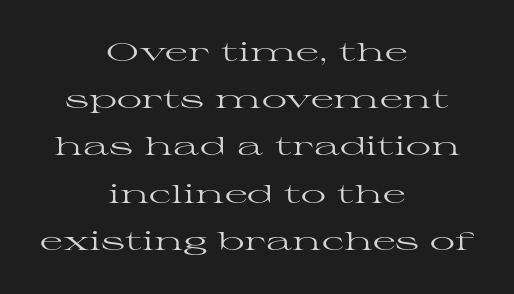
The image shows 25 px text type, upright; set centered, line spacing 1.89x, normal letter spacing, not underlined.
